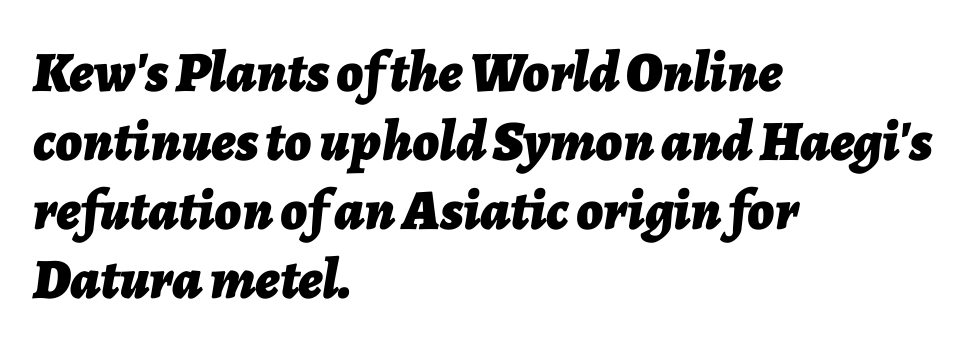
{"italic": "yes", "lean": "right", "slant_degrees": 7, "bold": "yes", "weight": "bold", "width": "normal", "stroke_contrast": "low", "x_height": "medium", "monospaced": "no", "underline": "no", "align": "left", "line_spacing_ratio": 1.21, "letter_spacing": "normal", "letter_spacing_em": 0.0, "glyph_px": 57}
